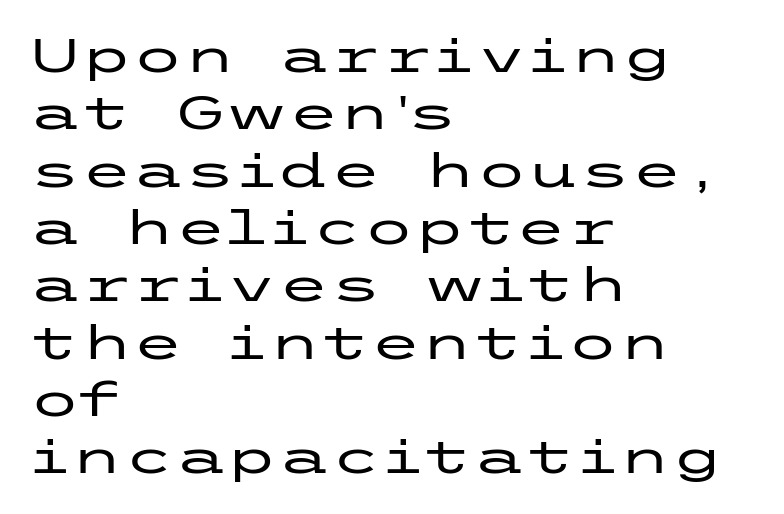
Q: Is the text italic (slanted)? A: No, it is upright.
Q: Is the typeface a serif or a sans-serif typeface? A: Sans-serif.
Q: Is the text underlined? A: No.
Q: How is the paragraph aligned? A: Left-aligned.
Q: Is the spacing between letters normal or unusually wide? A: Normal.
Q: Width (condensed, normal, or wide)? A: Wide.
Q: Stroke contrast? A: Low.
Q: x-height? A: Medium.
